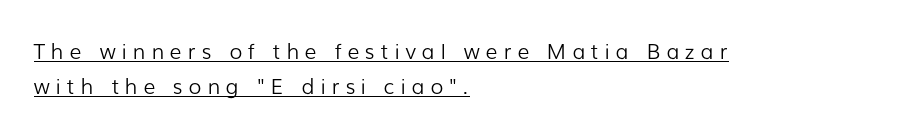
Q: Is the text bold? A: No.
Q: Is the text italic (slanted)? A: No, it is upright.
Q: Is the text underlined? A: Yes.
Q: How is the paragraph aligned? A: Left-aligned.
Q: Is the spacing between letters normal or unusually wide? A: Unusually wide.
Q: Is the spacing between lines tight, normal or loose? A: Normal.
